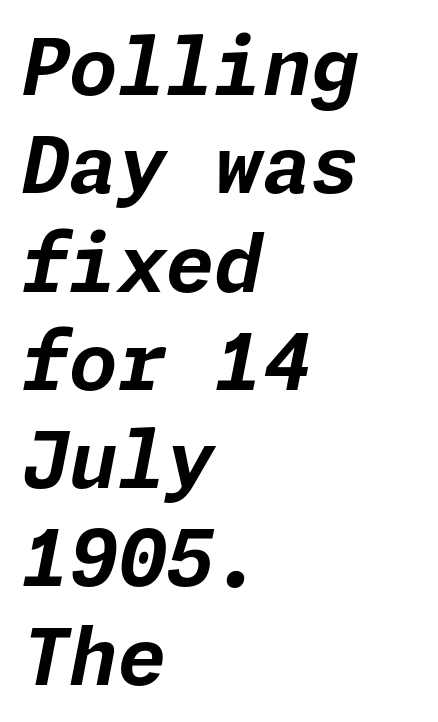
The image shows 78 px bold type, italic (leaning right); set left-aligned, normal line spacing (1.26x), normal letter spacing, not underlined; low stroke contrast and a medium x-height.
